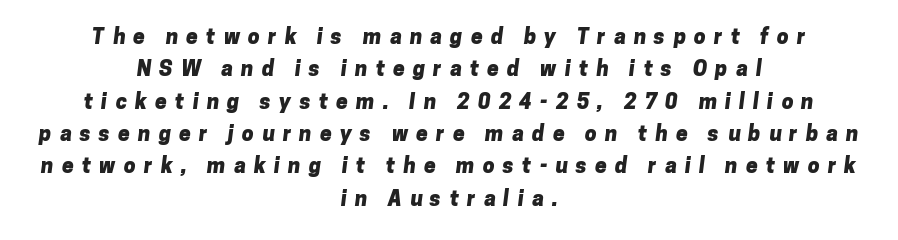
The image shows 21 px bold type; set centered, normal line spacing (1.54x), unusually wide letter spacing (+0.39 em), not underlined.
